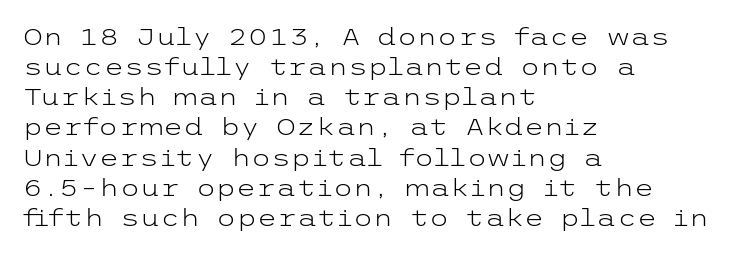
Q: Is the text bold? A: No.
Q: Is the text italic (slanted)? A: No, it is upright.
Q: Is the text underlined? A: No.
Q: How is the paragraph aligned? A: Left-aligned.
Q: Is the spacing between letters normal or unusually wide? A: Normal.
Q: Is the spacing between lines tight, normal or loose? A: Normal.
